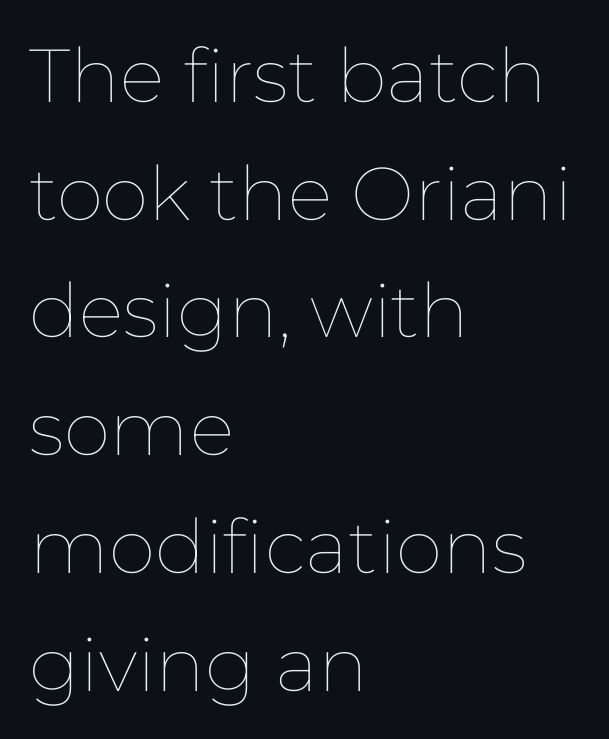
{"italic": "no", "bold": "no", "weight": "thin", "width": "normal", "stroke_contrast": "low", "x_height": "medium", "monospaced": "no", "underline": "no", "align": "left", "line_spacing": "normal", "line_spacing_ratio": 1.57, "letter_spacing": "normal", "letter_spacing_em": 0.0, "glyph_px": 75}
